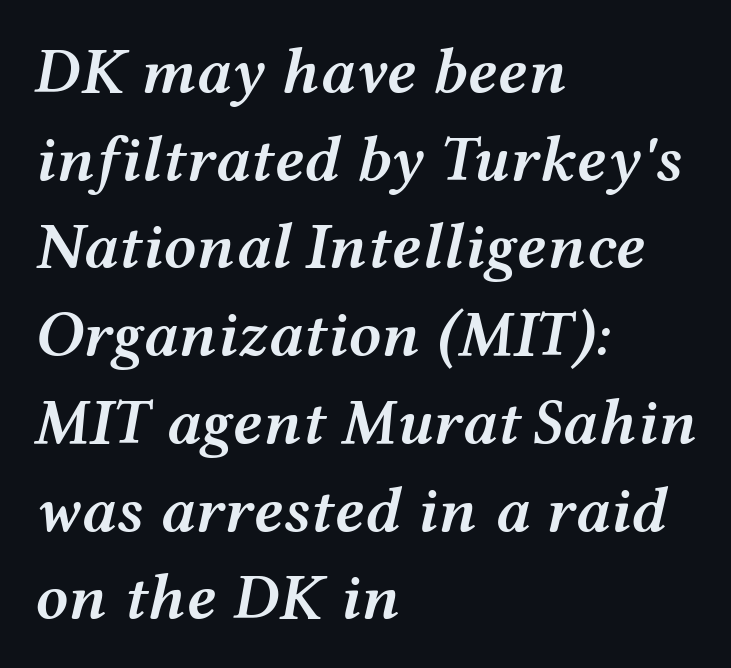
Q: Is the text bold? A: Semi-bold.
Q: Is the text italic (slanted)? A: Yes, it leans right by about 12 degrees.
Q: Is the text underlined? A: No.
Q: How is the paragraph aligned? A: Left-aligned.
Q: Is the spacing between letters normal or unusually wide? A: Normal.
Q: Is the spacing between lines tight, normal or loose? A: Normal.
Q: Width (condensed, normal, or wide)? A: Wide.
Q: Stroke contrast? A: Medium.
Q: x-height? A: Medium.
Q: Monospaced? A: No.
